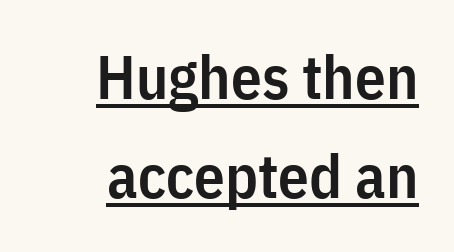
Regarding leading, the lines here are spaced in the standard way. Examine the stroke ends and you'll find no serifs. The string is rendered with underlining switched on. The setting favours the right margin, as signatures and pull-quotes sometimes do. The letters stand upright; this is a roman face.
